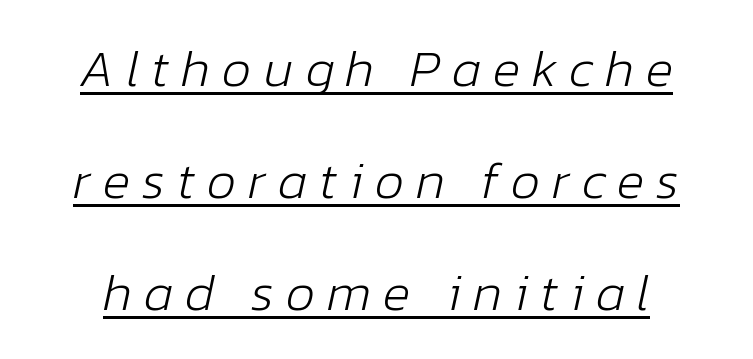
Q: Is the text bold? A: No.
Q: Is the text italic (slanted)? A: Yes, it leans right by about 12 degrees.
Q: Is the text underlined? A: Yes.
Q: Is the spacing between letters normal or unusually wide? A: Unusually wide.
Q: Is the spacing between lines tight, normal or loose? A: Loose.
Q: Width (condensed, normal, or wide)? A: Normal.
Q: Stroke contrast? A: Low.
Q: x-height? A: Medium.
Q: Monospaced? A: No.
